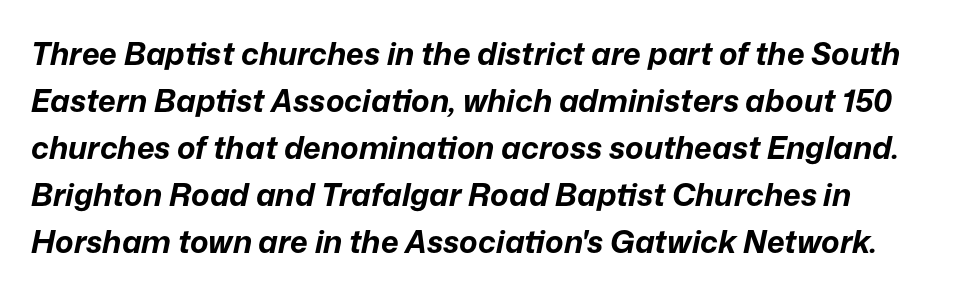
The image shows 31 px bold type, italic (leaning right); set left-aligned, normal line spacing (1.52x), normal letter spacing, not underlined; low stroke contrast and a medium x-height.
